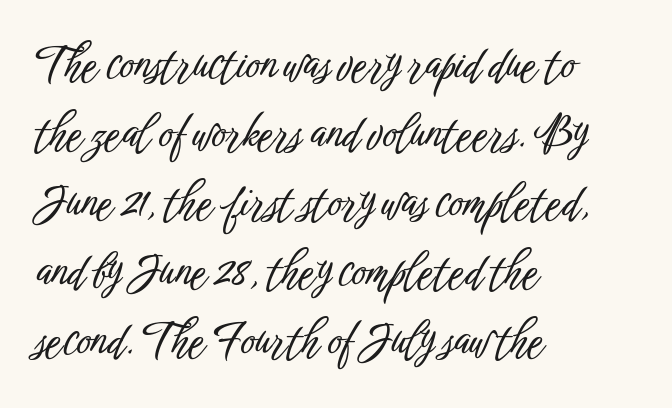
Which margin do the lines hug? The left one — the right edge is uneven. The foot of each line stays bare and open. Interline gaps are of average width in this sample. The letters carry no serifs — their stems end cleanly without finishing strokes. A typesetter would call this proportional, since set widths differ per character.
